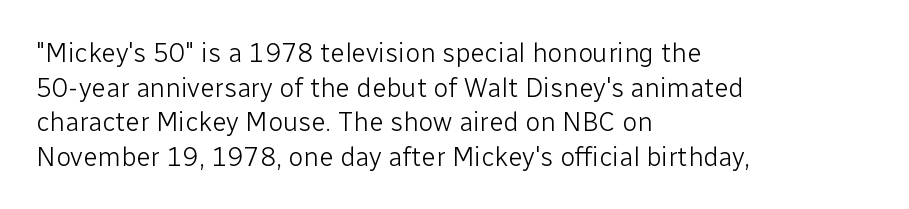
The block of text has a typical density, with ordinary space between rows. Which margin do the lines hug? The left one — the right edge is uneven. The space directly below the letters is spotless. This is the regular roman posture of the typeface. Does extra space separate the letters? No, they use regular spacing.
